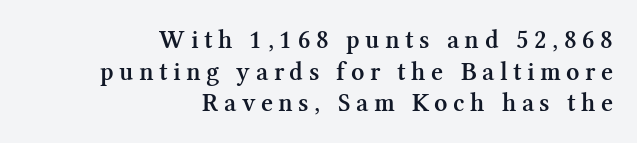
Firm but not heavy-handed strokes: this text is semibold. Descenders hang freely into open space. Upright lettering throughout. Layout note: lines flush right. This rendering widens character spacing well past its baseline value.
